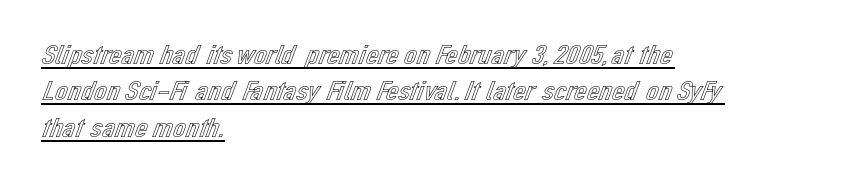
{"width": "normal", "x_height": "medium", "monospaced": "no", "underline": "yes", "align": "left", "line_spacing": "normal", "line_spacing_ratio": 1.3, "letter_spacing": "normal", "letter_spacing_em": 0.0, "glyph_px": 28}
